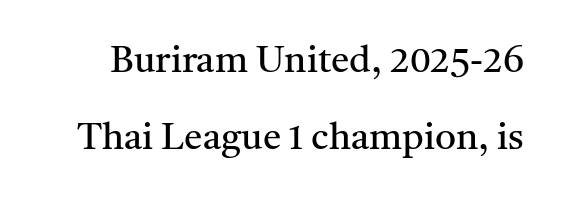
{"serif": "yes", "italic": "no", "bold": "no", "weight": "regular", "width": "normal", "stroke_contrast": "medium", "x_height": "medium", "monospaced": "no", "underline": "no", "line_spacing": "loose", "line_spacing_ratio": 2.08, "letter_spacing": "normal", "letter_spacing_em": 0.0, "glyph_px": 37}
